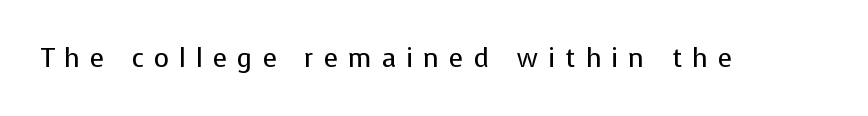
The strokes are not fattened; the text isn't bold. You could only call the tracking loose — the letters float apart. Honestly, there is no underline to notice here at all. Upright lettering throughout.
